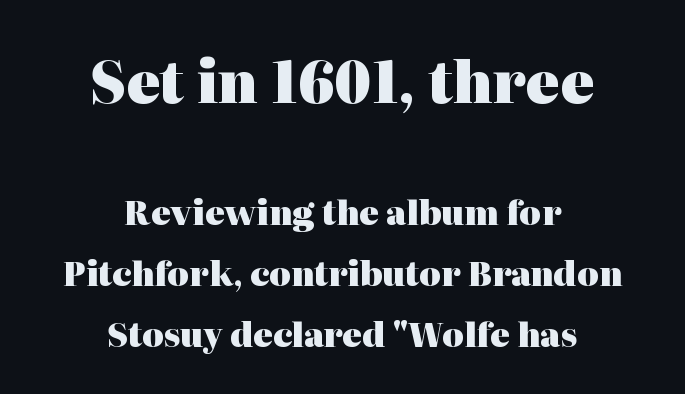
{"serif": "yes", "italic": "no", "bold": "yes", "weight": "heavy", "width": "normal", "stroke_contrast": "high", "x_height": "medium", "monospaced": "no", "underline": "no", "align": "center", "line_spacing_ratio": 1.85, "letter_spacing": "normal", "letter_spacing_em": 0.0, "larger_block": "first", "size_ratio": 1.73, "glyph_px": 57}
